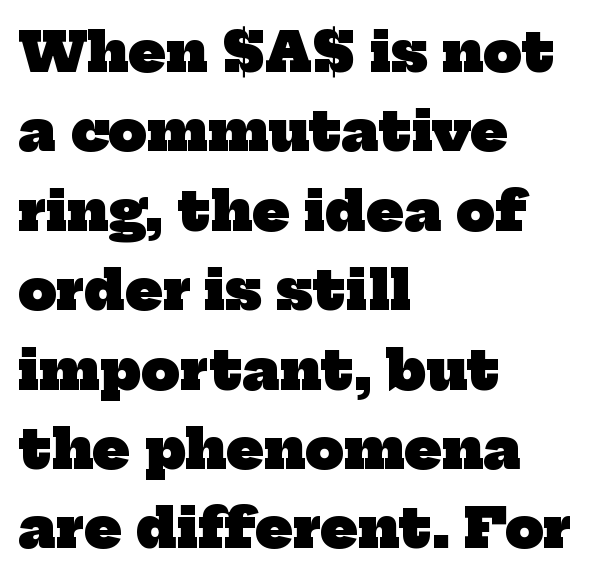
{"serif": "yes", "bold": "yes", "weight": "heavy", "width": "normal", "stroke_contrast": "low", "x_height": "medium", "monospaced": "no", "underline": "no", "align": "left", "line_spacing": "normal", "line_spacing_ratio": 1.47, "letter_spacing": "normal", "letter_spacing_em": 0.0, "glyph_px": 54}
